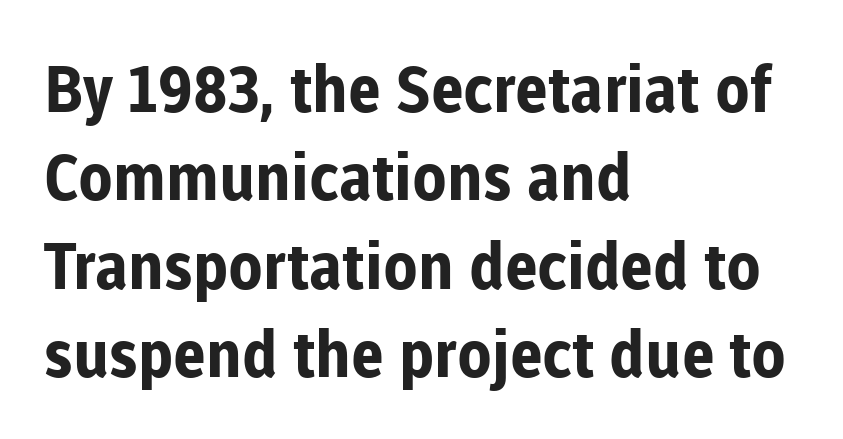
{"serif": "no", "italic": "no", "bold": "yes", "weight": "bold", "width": "normal", "stroke_contrast": "low", "x_height": "medium", "monospaced": "no", "underline": "no", "align": "left", "line_spacing": "normal", "line_spacing_ratio": 1.38, "letter_spacing": "normal", "letter_spacing_em": 0.0, "glyph_px": 64}
